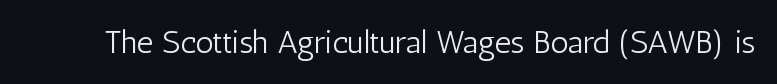
Q: Is the text bold? A: No.
Q: Is the text italic (slanted)? A: No, it is upright.
Q: Is the typeface a serif or a sans-serif typeface? A: Sans-serif.
Q: Is the text underlined? A: No.
Q: Is the spacing between letters normal or unusually wide? A: Normal.
Q: Width (condensed, normal, or wide)? A: Condensed.
Q: Stroke contrast? A: Low.
Q: x-height? A: Medium.
Q: Monospaced? A: No.
